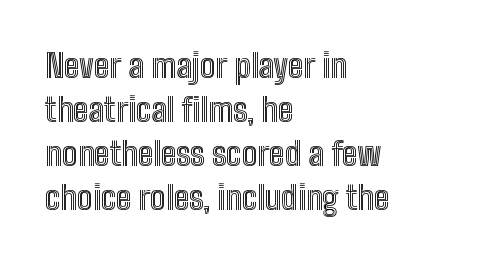
The letters advance in unequal steps, a hallmark of proportional type. Letters rest on an invisible, unmarked baseline. The designer left line spacing at the default. A typesetter would mark this as roman, not italic. Where is the straight margin? On the left. The tracking reads as untouched default to a designer's eye.
